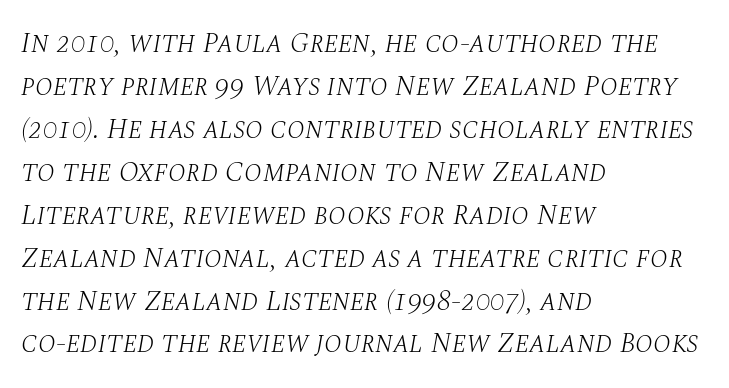
Compared with a centered layout, this one pins lines to the left instead. A clean baseline with only descenders dipping below it. This sample uses an oblique cut, with every glyph tilted off the vertical. The strokes carry an ordinary text weight at most. Is there much room between lines? A standard amount, neither cramped nor airy. Is this a fixed-width face? No — the glyphs have proportional, varying widths.
